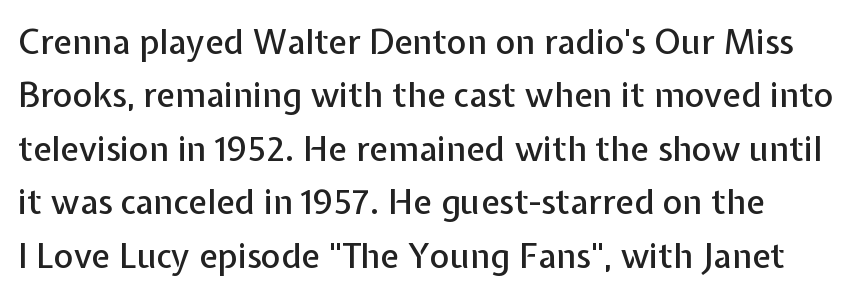
Glance below the letters and you will spot only blank space. Spacing verdict: proportional, widths tailored to each character. Compared with typical body copy, the letter spacing here is the same. The rendering uses a moderate line-height, typical for paragraphs.
